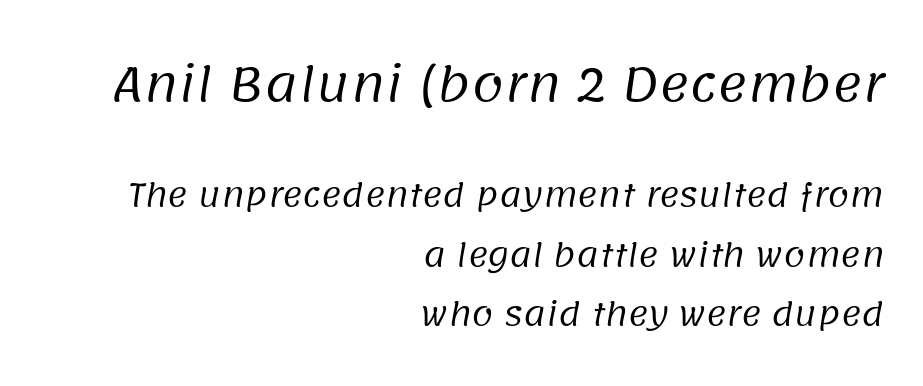
{"serif": "no", "bold": "no", "weight": "regular", "width": "normal", "stroke_contrast": "low", "x_height": "large", "monospaced": "no", "underline": "no", "align": "right", "line_spacing": "loose", "line_spacing_ratio": 1.92, "letter_spacing": "normal", "letter_spacing_em": 0.0, "larger_block": "first", "size_ratio": 1.48, "glyph_px": 46}
